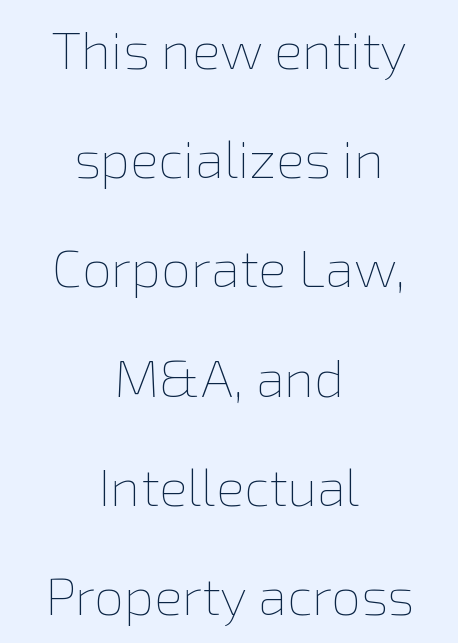
Tracking here is standard; glyphs follow each other at the usual distance. Nothing heavy about these letters — not bold at all. Rule under the text: the space is simply empty. The rendering uses natural spacing where letterforms have individual widths. One glance says open: line gaps are wider than usual.
